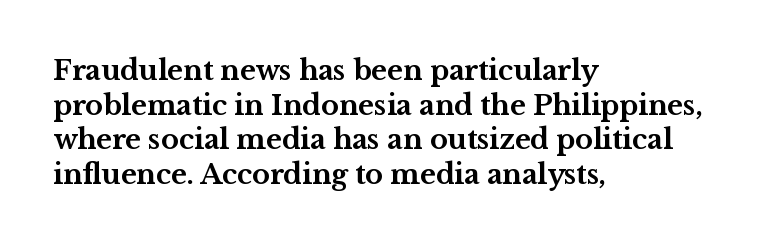
{"italic": "no", "bold": "yes", "underline": "no", "align": "left", "line_spacing": "normal", "line_spacing_ratio": 1.28, "letter_spacing": "normal", "letter_spacing_em": 0.0, "glyph_px": 27}
